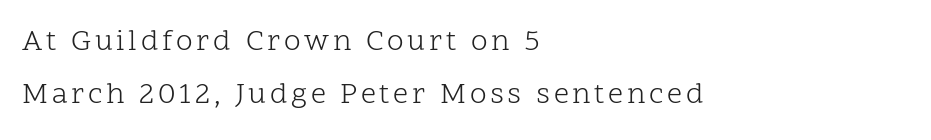
Q: Is the text bold? A: No.
Q: Is the text italic (slanted)? A: No, it is upright.
Q: Is the typeface a serif or a sans-serif typeface? A: Serif.
Q: Is the text underlined? A: No.
Q: How is the paragraph aligned? A: Left-aligned.
Q: Width (condensed, normal, or wide)? A: Normal.
Q: Stroke contrast? A: Low.
Q: x-height? A: Medium.
Q: Monospaced? A: No.
